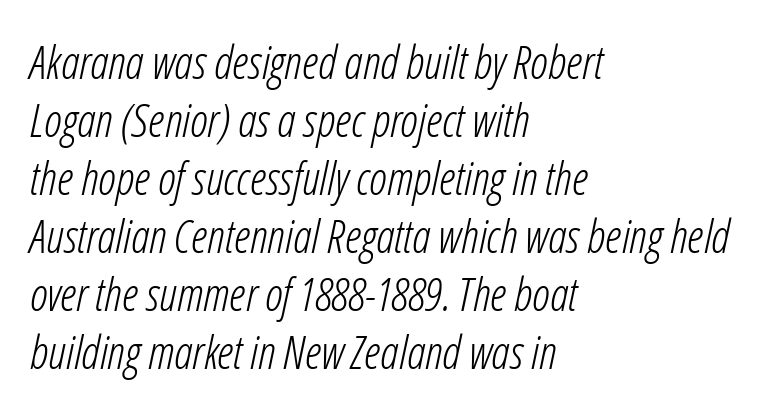
{"italic": "yes", "lean": "right", "slant_degrees": 12, "bold": "no", "weight": "light", "width": "condensed", "stroke_contrast": "low", "x_height": "medium", "monospaced": "no", "underline": "no", "align": "left", "line_spacing": "normal", "line_spacing_ratio": 1.26, "letter_spacing": "normal", "letter_spacing_em": 0.0, "glyph_px": 46}
